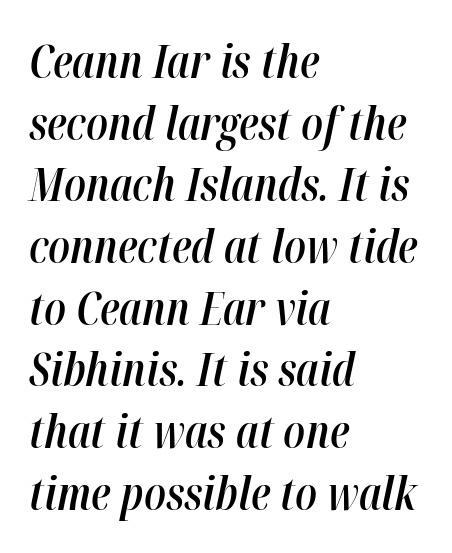
The image shows 45 px semibold, condensed type, italic (leaning right); set left-aligned, normal line spacing (1.37x), normal letter spacing, not underlined; high stroke contrast and a medium x-height.
